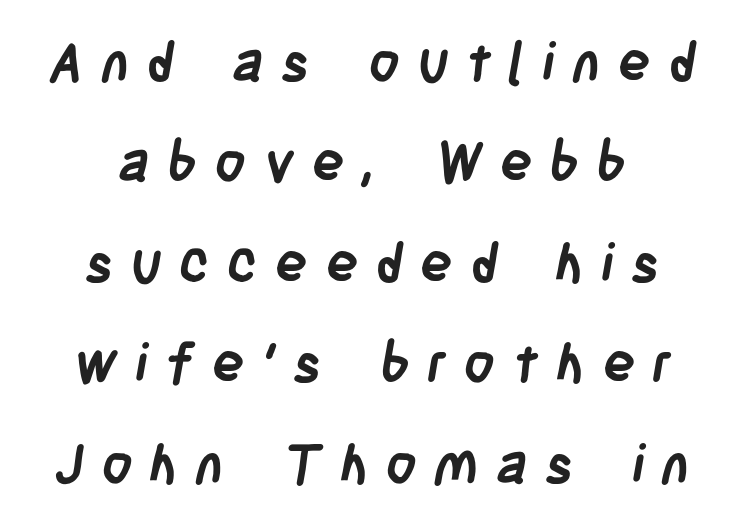
{"serif": "no", "bold": "yes", "weight": "semibold", "width": "condensed", "stroke_contrast": "low", "x_height": "large", "monospaced": "no", "underline": "no", "line_spacing_ratio": 1.86, "letter_spacing": "wide", "letter_spacing_em": 0.32, "glyph_px": 54}
